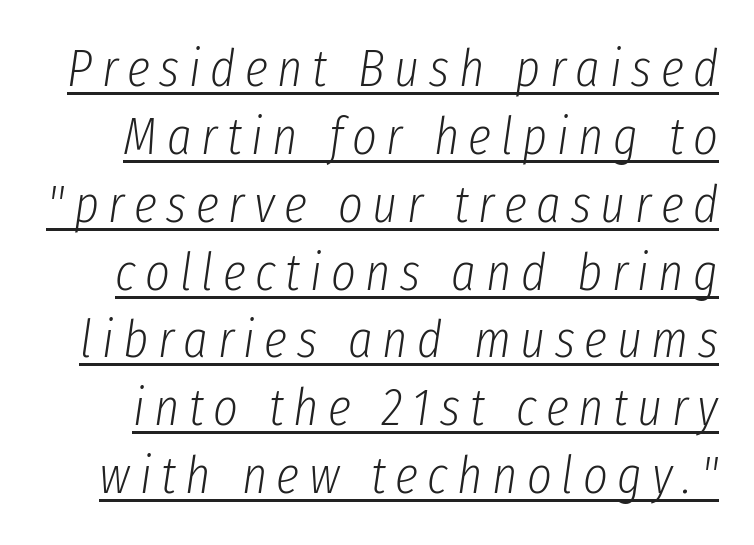
{"italic": "yes", "lean": "right", "slant_degrees": 8, "bold": "no", "weight": "light", "width": "condensed", "stroke_contrast": "low", "x_height": "medium", "monospaced": "no", "underline": "yes", "line_spacing": "normal", "line_spacing_ratio": 1.28, "glyph_px": 53}
